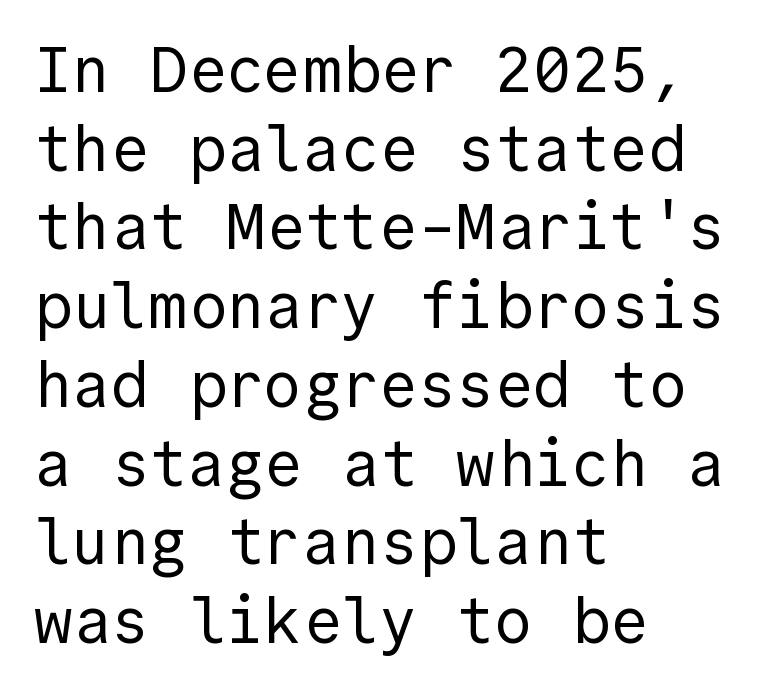
Q: Is the text bold? A: No.
Q: Is the text italic (slanted)? A: No, it is upright.
Q: Is the typeface a serif or a sans-serif typeface? A: Sans-serif.
Q: Is the text underlined? A: No.
Q: How is the paragraph aligned? A: Left-aligned.
Q: Is the spacing between letters normal or unusually wide? A: Normal.
Q: Width (condensed, normal, or wide)? A: Normal.
Q: x-height? A: Medium.
